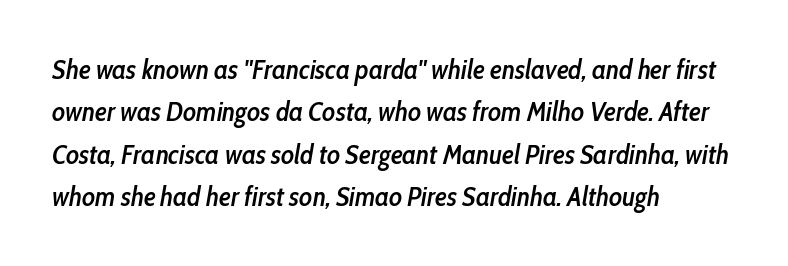
{"italic": "yes", "lean": "right", "slant_degrees": 10, "bold": "semi", "underline": "no", "align": "left", "line_spacing": "normal", "line_spacing_ratio": 1.57, "letter_spacing": "normal", "letter_spacing_em": 0.0, "glyph_px": 27}
